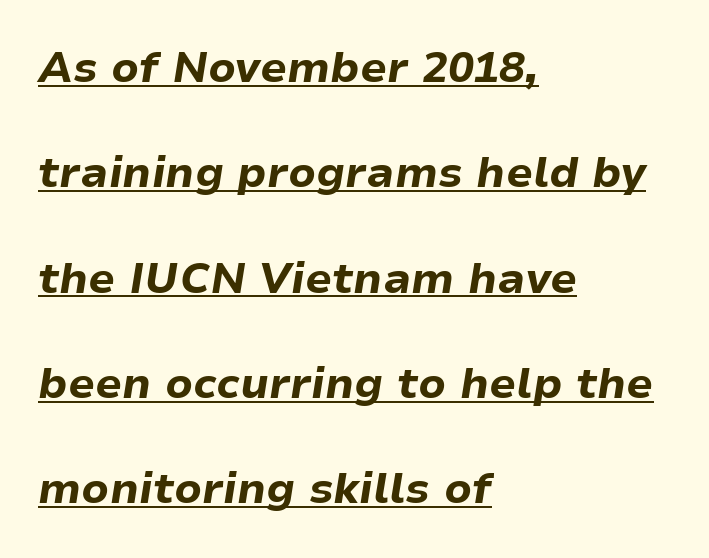
Note the varied advance widths — an 'i' is clearly narrower than an 'm'. The glyphs are accompanied by a horizontal stroke just below them. Looking at the ascenders, they clearly lean. The leading is generous, giving the passage an open texture.
